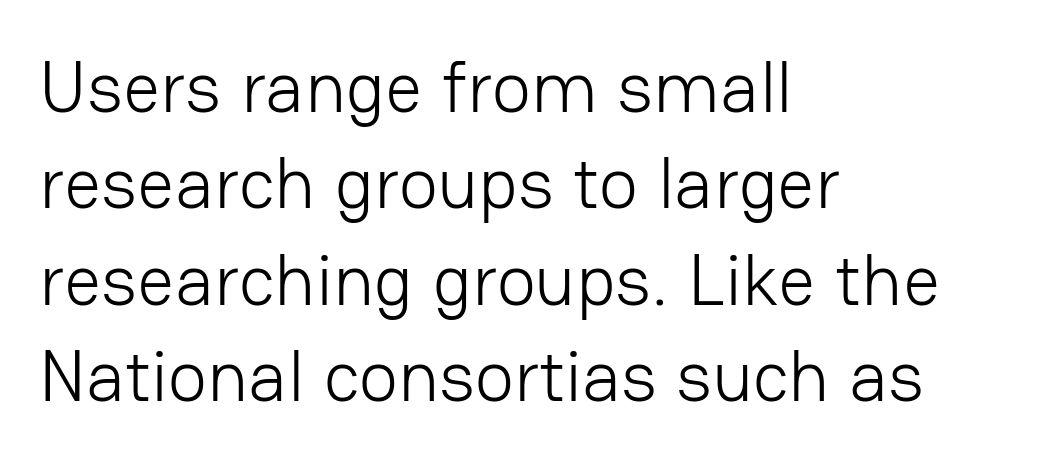
Q: Is the text bold? A: No.
Q: Is the text italic (slanted)? A: No, it is upright.
Q: Is the typeface a serif or a sans-serif typeface? A: Sans-serif.
Q: Is the text underlined? A: No.
Q: How is the paragraph aligned? A: Left-aligned.
Q: Is the spacing between letters normal or unusually wide? A: Normal.
Q: Is the spacing between lines tight, normal or loose? A: Normal.
Q: Width (condensed, normal, or wide)? A: Normal.
Q: Stroke contrast? A: Low.
Q: x-height? A: Medium.
Q: Monospaced? A: No.
